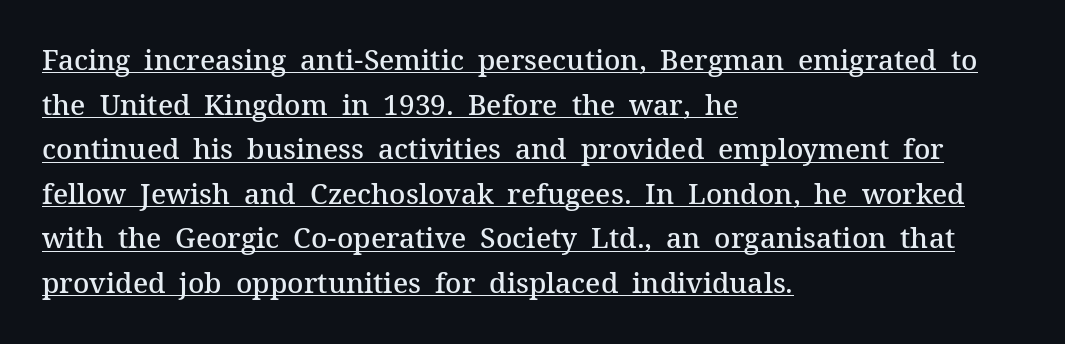
The vertical gap from one line to the next is medium. Nothing unusual about the tracking: characters are spaced as the font intends. Tall strokes in this sample are plumb rather than angled. Each letter keeps its own natural width here, so spacing adapts to shape. Stroke terminals: seriffed.
